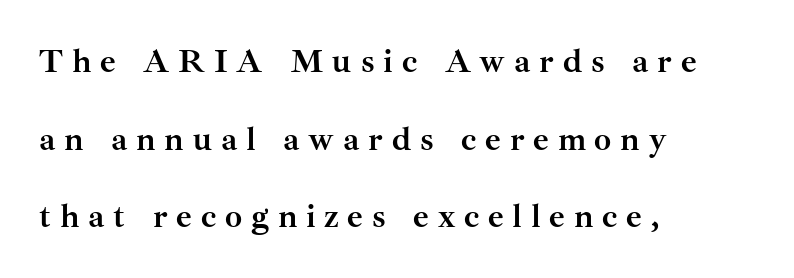
{"serif": "yes", "italic": "no", "bold": "yes", "weight": "semibold", "width": "normal", "stroke_contrast": "medium", "x_height": "small", "monospaced": "no", "underline": "no", "align": "left", "line_spacing": "loose", "line_spacing_ratio": 2.28, "letter_spacing": "wide", "letter_spacing_em": 0.26, "glyph_px": 34}
